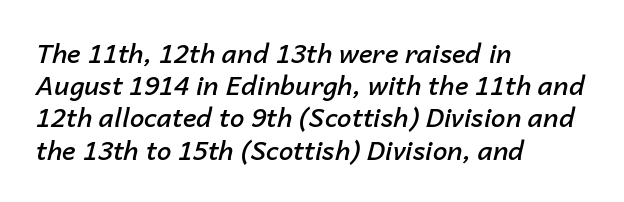
{"italic": "yes", "lean": "right", "slant_degrees": 14, "bold": "semi", "underline": "no", "align": "left", "line_spacing_ratio": 1.24, "letter_spacing": "normal", "letter_spacing_em": 0.0, "glyph_px": 26}
